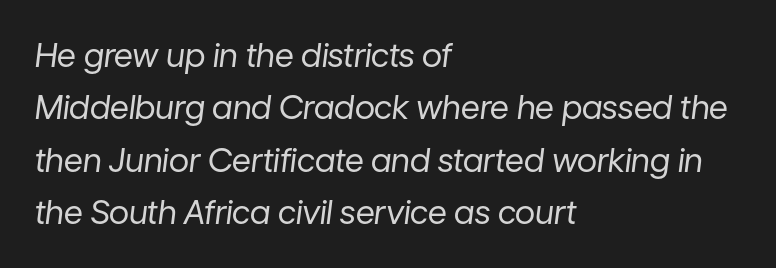
Is this a heavy cut? Hardly; it is regular or lighter. Words appear dense and cohesive because spacing is normal. The string is rendered with underlining switched off. Here the designer chose a conventional face with non-uniform glyph widths. Quick note: interline space is typical.
